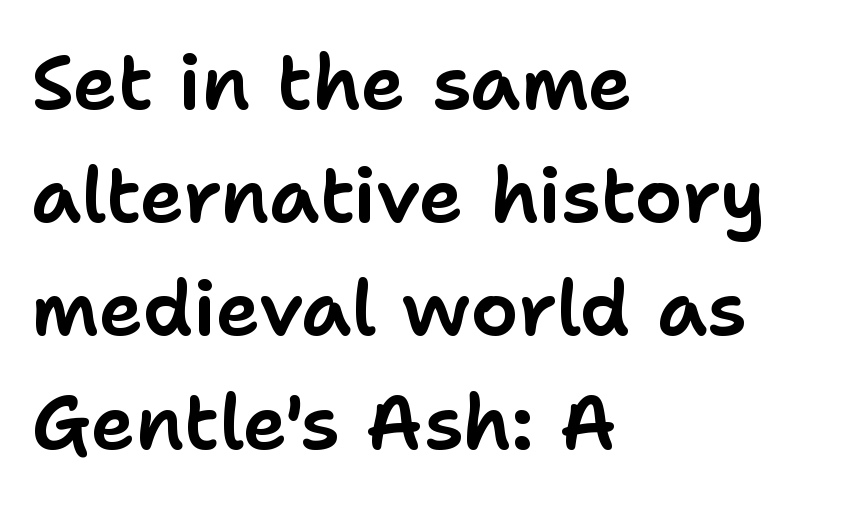
{"serif": "no", "italic": "no", "width": "normal", "stroke_contrast": "low", "x_height": "medium", "monospaced": "no", "underline": "no", "align": "left", "line_spacing": "normal", "line_spacing_ratio": 1.49, "letter_spacing": "normal", "letter_spacing_em": 0.0, "glyph_px": 76}
